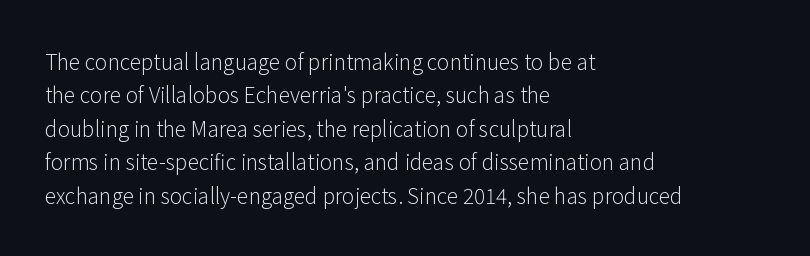
How would I describe the line gaps? Plain and ordinary. Weight: in the light-to-regular range. The type is set solid horizontally, with unmodified tracking. The lines are quadded left.
